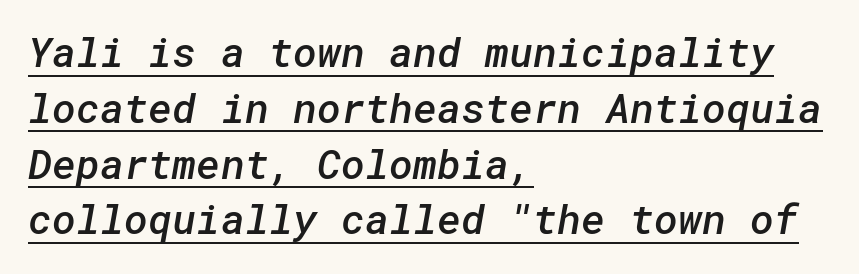
The letters are semibold — heavier than regular but short of a full bold. The letters carry no serifs — their stems end cleanly without finishing strokes. Compared with typical paragraphs, the rows here are spaced about the same. The string is rendered with underlining switched on.
